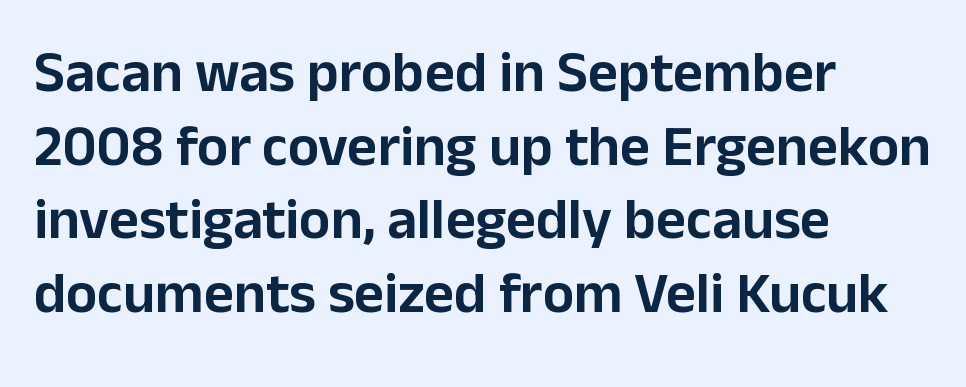
{"serif": "no", "italic": "no", "width": "normal", "stroke_contrast": "low", "x_height": "medium", "monospaced": "no", "underline": "no", "align": "left", "line_spacing": "normal", "line_spacing_ratio": 1.27, "letter_spacing": "normal", "letter_spacing_em": 0.0, "glyph_px": 58}
